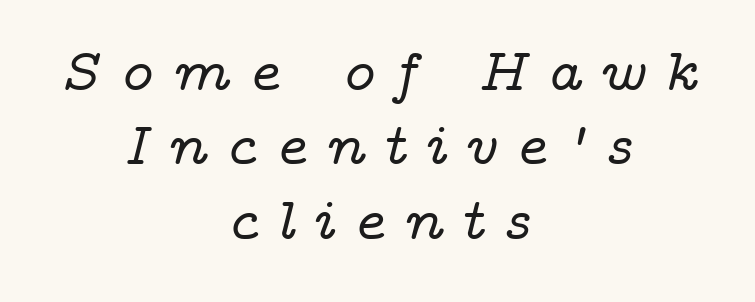
Loose tracking; the words dissolve into strings of separated letters. The face used here is proportionally spaced, like ordinary book or web type. Alignment: centered. A bare baseline throughout the passage. This is oblique type, the kind used for emphasis or titles. Little horizontal feet cap the strokes, marking this as serif type.
